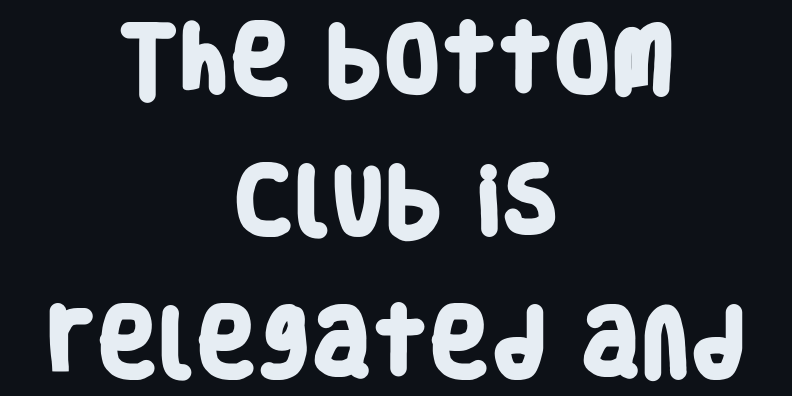
{"serif": "no", "bold": "yes", "weight": "heavy", "width": "condensed", "stroke_contrast": "low", "x_height": "large", "monospaced": "no", "underline": "no", "align": "center", "line_spacing": "loose", "line_spacing_ratio": 1.91, "letter_spacing": "normal", "letter_spacing_em": 0.0, "glyph_px": 74}
